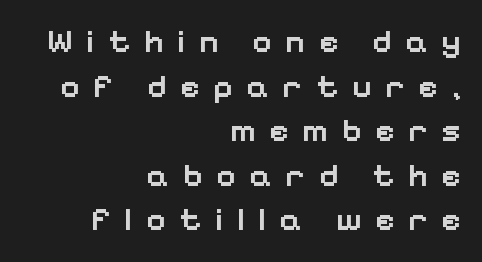
The image shows 33 px semibold sans-serif type, upright; set right-aligned, normal line spacing (1.35x), unusually wide letter spacing (+0.41 em), not underlined; low stroke contrast and a medium x-height.
